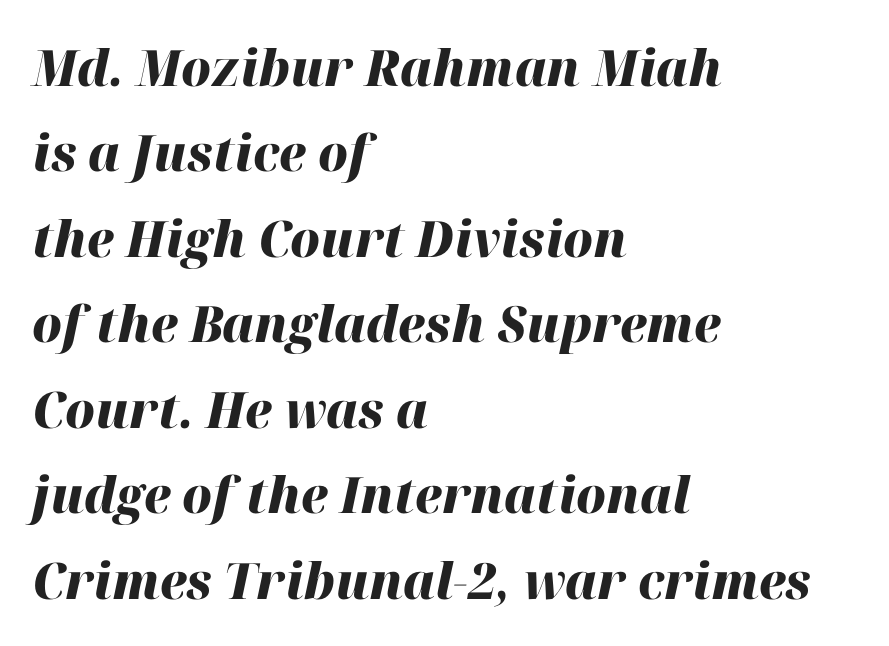
The lettering tilts uniformly, giving the passage an italic look. Is the letter spacing exaggerated? No — it looks like the ordinary default. Spacing verdict: proportional, widths tailored to each character. Does the weight exceed regular? Yes, all the way to bold. The compositor pushed each line to the left boundary.
